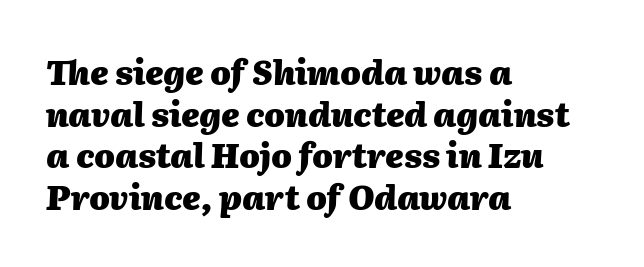
Proportional: the letters do not fall into vertical columns. The text block is weighted toward the left margin, trailing off unevenly rightward. The lines sit at an ordinary, default distance from one another. The face used here is rendered with its standard letterfit.
